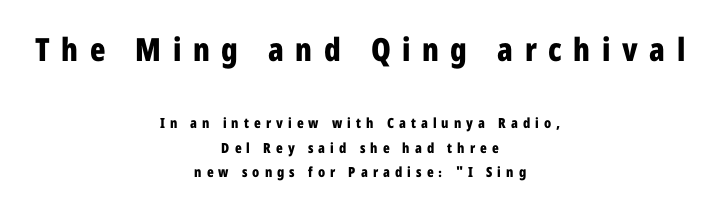
{"serif": "no", "italic": "no", "bold": "yes", "weight": "bold", "width": "condensed", "stroke_contrast": "low", "x_height": "medium", "monospaced": "no", "underline": "no", "align": "center", "line_spacing_ratio": 1.76, "letter_spacing": "wide", "letter_spacing_em": 0.36, "larger_block": "first", "size_ratio": 2.29, "glyph_px": 32}
